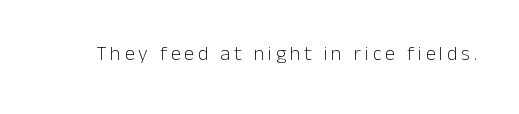
The type sits square on the baseline with zero lean. The strip under each line holds only bare page. Is the stroke heavy? The answer is a plain regular-or-lighter.
